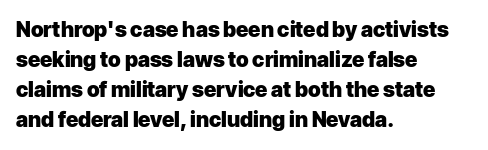
The image shows 21 px bold type, upright; set left-aligned, normal line spacing (1.43x), normal letter spacing, not underlined.
